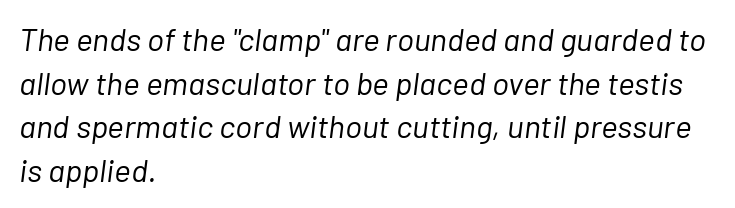
Q: Is the text bold? A: No.
Q: Is the text italic (slanted)? A: Yes, it leans right by about 7 degrees.
Q: Is the text underlined? A: No.
Q: How is the paragraph aligned? A: Left-aligned.
Q: Is the spacing between letters normal or unusually wide? A: Normal.
Q: Is the spacing between lines tight, normal or loose? A: Normal.
Q: Width (condensed, normal, or wide)? A: Normal.
Q: Stroke contrast? A: Low.
Q: x-height? A: Medium.
Q: Monospaced? A: No.
